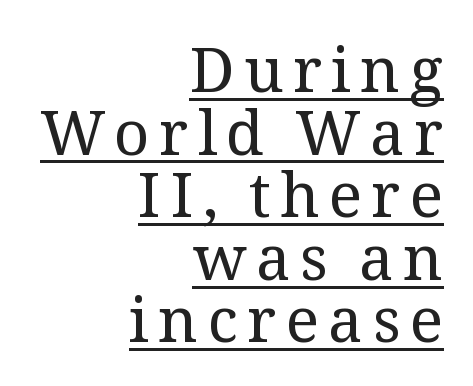
Horizontally, the lines are justified to the trailing edge only. A roman cut, with each character standing at attention. Bold? No — there's no thickening of the strokes. The leading is snug, giving the passage a crowded texture.
